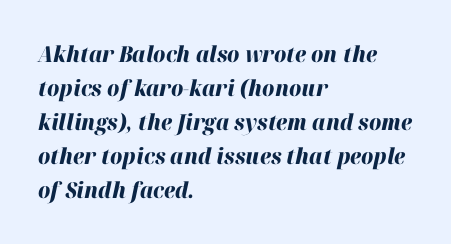
The image shows 22 px bold type, italic (leaning right); set left-aligned, normal line spacing (1.55x), normal letter spacing, not underlined.
